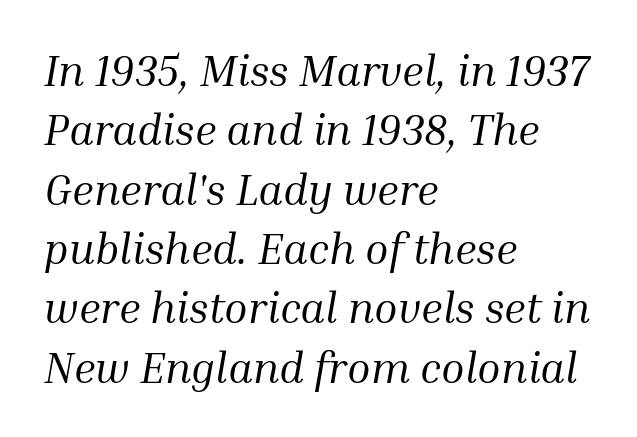
The image shows 43 px regular-weight serif type, italic (leaning right); set left-aligned, normal line spacing (1.38x), normal letter spacing, not underlined; medium stroke contrast and a medium x-height.
